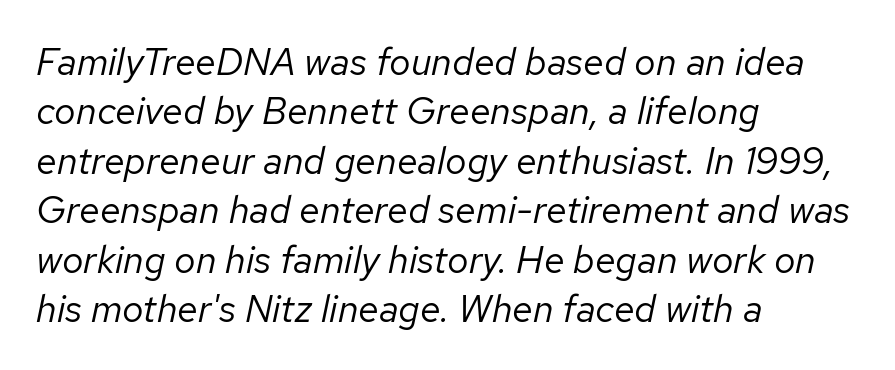
{"italic": "yes", "lean": "right", "slant_degrees": 12, "bold": "no", "weight": "regular", "width": "normal", "stroke_contrast": "low", "x_height": "medium", "monospaced": "no", "underline": "no", "align": "left", "line_spacing": "normal", "line_spacing_ratio": 1.3, "letter_spacing": "normal", "letter_spacing_em": 0.0, "glyph_px": 38}
